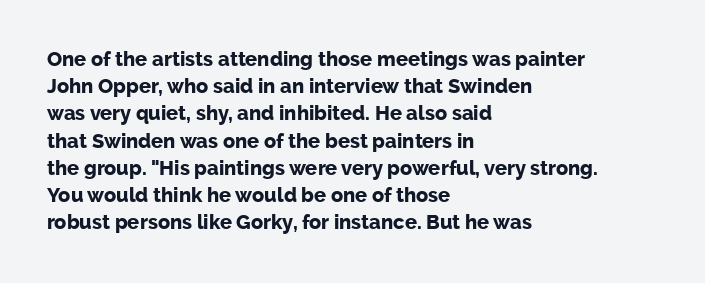
The image shows 20 px bold type, upright; set left-aligned, normal line spacing (1.36x), normal letter spacing, not underlined.
